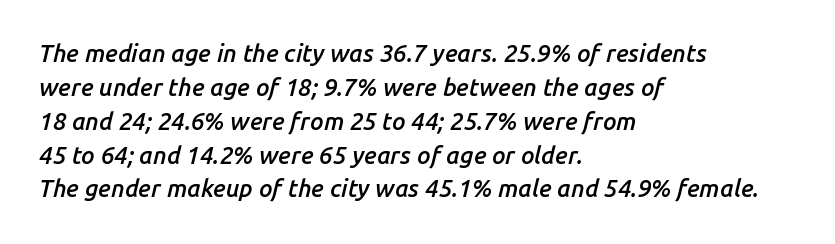
The image shows 24 px text type, italic (leaning right); set left-aligned, normal line spacing (1.41x), normal letter spacing, not underlined.
